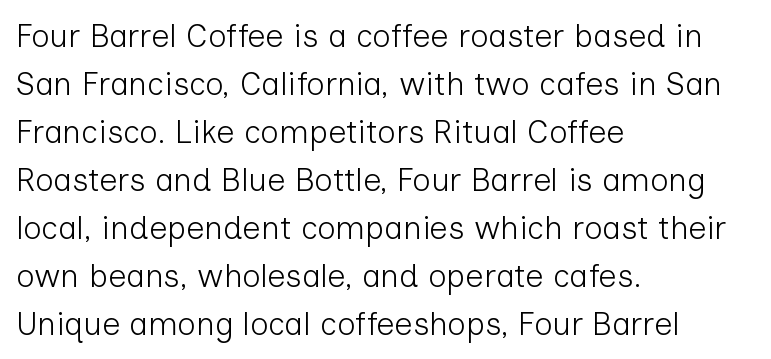
Style check: upright. Tracking here is standard; glyphs follow each other at the usual distance. Summary of weight: not heavy and not bold. Descenders are the only things crossing below the line.
